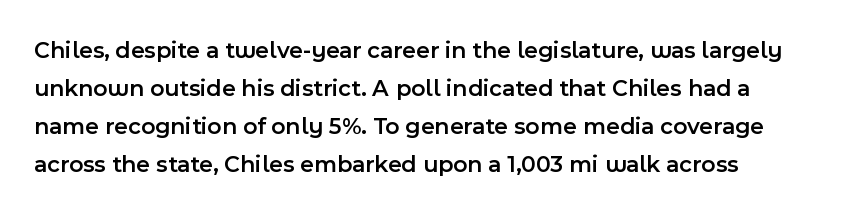
{"italic": "no", "bold": "semi", "underline": "no", "line_spacing": "normal", "line_spacing_ratio": 1.58, "letter_spacing": "normal", "letter_spacing_em": 0.0, "glyph_px": 24}
